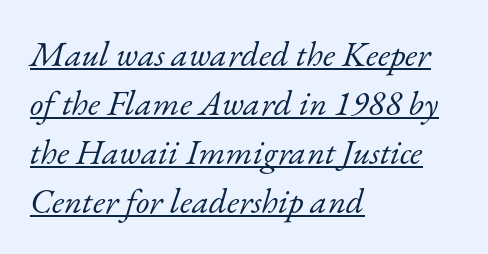
{"serif": "yes", "italic": "yes", "lean": "right", "slant_degrees": 17, "bold": "no", "weight": "light", "width": "normal", "stroke_contrast": "low", "x_height": "small", "monospaced": "no", "underline": "yes", "align": "left", "line_spacing": "normal", "line_spacing_ratio": 1.4, "letter_spacing": "normal", "letter_spacing_em": 0.0, "glyph_px": 35}
